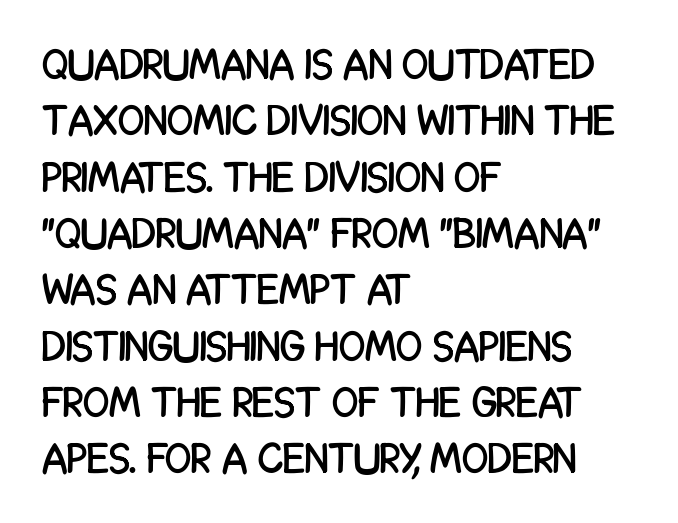
Upright lettering throughout. A student would call this left alignment; a typographer would say flush left, rag right. Looks like regular typesetting: each glyph gets only the width it needs. This rendering features lettering with no underline. The passage shown has conventional tracking throughout. Line spacing here is normal.
